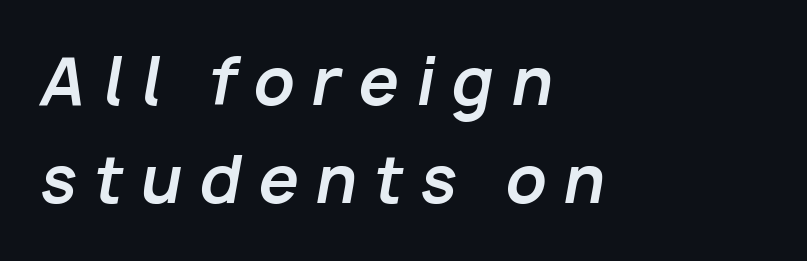
{"italic": "yes", "lean": "right", "slant_degrees": 10, "bold": "yes", "weight": "bold", "width": "normal", "stroke_contrast": "low", "x_height": "medium", "monospaced": "no", "underline": "no", "align": "left", "line_spacing": "normal", "line_spacing_ratio": 1.53, "letter_spacing": "wide", "letter_spacing_em": 0.27, "glyph_px": 64}
